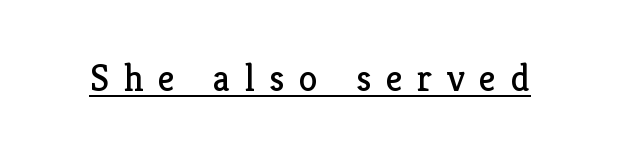
The image shows 38 px regular-weight serif type, upright; set unusually wide letter spacing (+0.38 em), underlined; low stroke contrast and a medium x-height.
